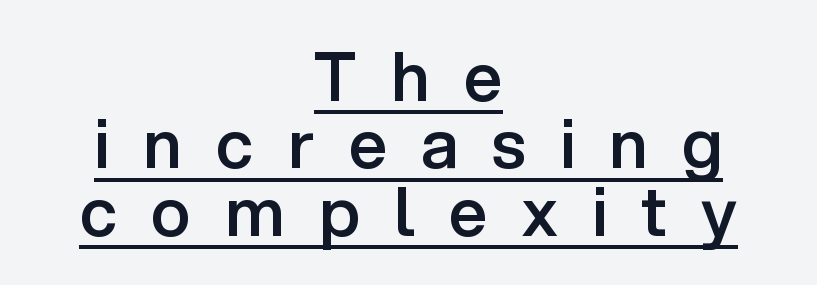
Q: Is the text bold? A: Semi-bold.
Q: Is the text italic (slanted)? A: No, it is upright.
Q: Is the typeface a serif or a sans-serif typeface? A: Sans-serif.
Q: Is the text underlined? A: Yes.
Q: How is the paragraph aligned? A: Centered.
Q: Is the spacing between letters normal or unusually wide? A: Unusually wide.
Q: Is the spacing between lines tight, normal or loose? A: Tight.
Q: Width (condensed, normal, or wide)? A: Normal.
Q: Stroke contrast? A: Low.
Q: x-height? A: Medium.
Q: Monospaced? A: No.
